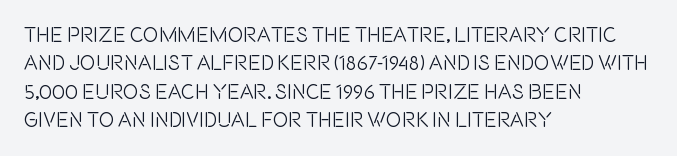
The image shows 21 px text type, upright; set left-aligned, normal line spacing (1.35x), normal letter spacing, not underlined.
